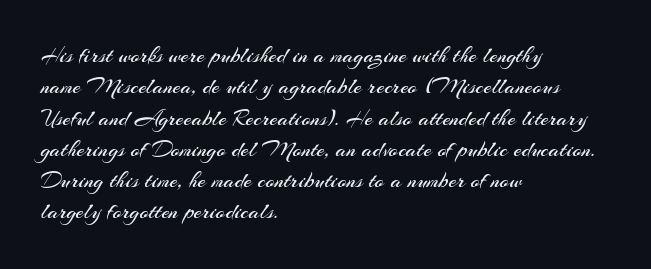
{"bold": "no", "underline": "no", "align": "left", "line_spacing": "normal", "line_spacing_ratio": 1.36, "letter_spacing": "normal", "letter_spacing_em": 0.0, "glyph_px": 23}
